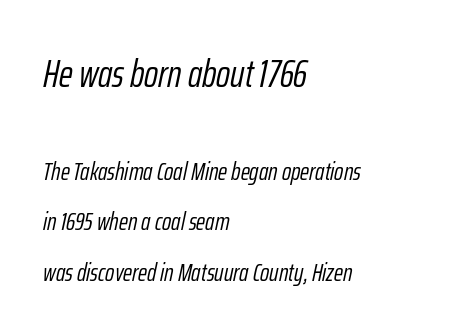
In terms of posture, this sample is oblique. Descenders are the only things crossing below the line. These glyphs show unthickened strokes, regular width or finer. Spacing verdict: proportional, widths tailored to each character.
